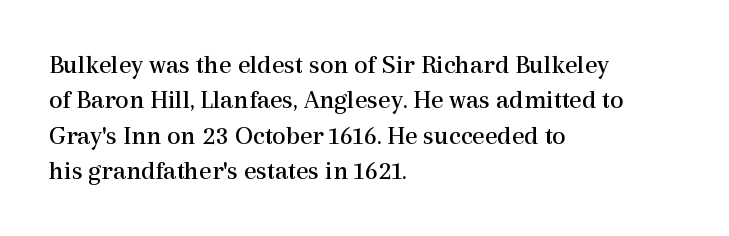
{"italic": "no", "bold": "no", "underline": "no", "align": "left", "line_spacing": "normal", "line_spacing_ratio": 1.31, "letter_spacing": "normal", "letter_spacing_em": 0.0, "glyph_px": 27}
